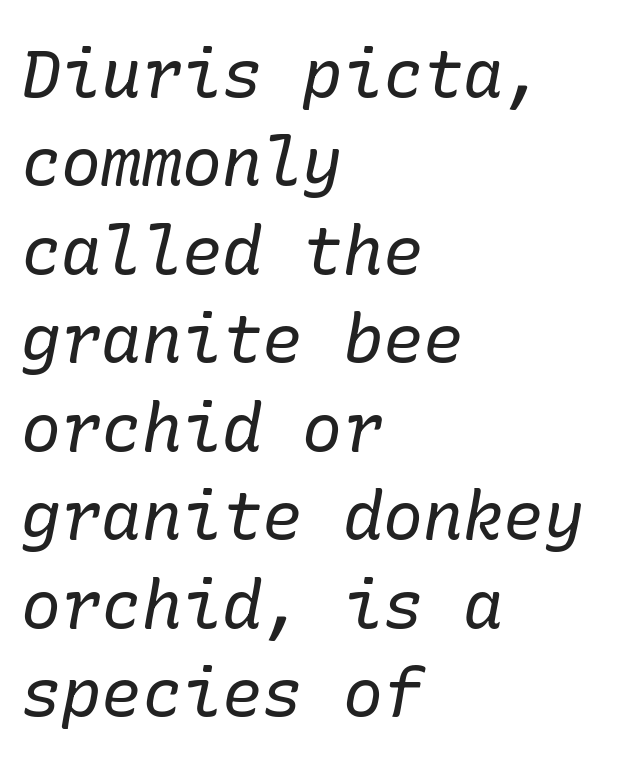
Q: Is the text bold? A: No.
Q: Is the text italic (slanted)? A: Yes, it leans right by about 10 degrees.
Q: Is the typeface a serif or a sans-serif typeface? A: Sans-serif.
Q: Is the text underlined? A: No.
Q: How is the paragraph aligned? A: Left-aligned.
Q: Is the spacing between letters normal or unusually wide? A: Normal.
Q: Is the spacing between lines tight, normal or loose? A: Normal.
Q: Width (condensed, normal, or wide)? A: Normal.
Q: Stroke contrast? A: Low.
Q: x-height? A: Medium.
